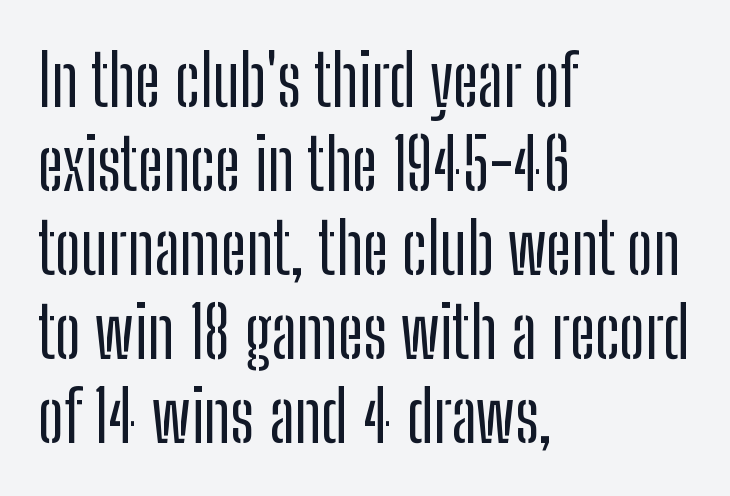
The font family rendered here belongs to the sans-serif group. Nothing unusual about the tracking: characters are spaced as the font intends. Visually the block forms a straight wall on the left and a jagged coastline on the right. Italic? Not at all — the glyphs are vertical. Anything drawn beneath the words? Only blank space. Varying glyph widths throughout — classic text-font behaviour.
